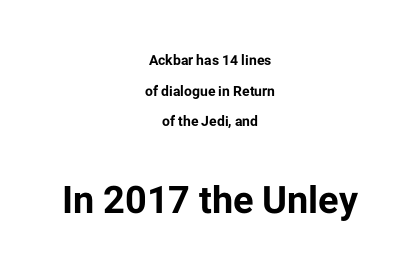
{"serif": "no", "italic": "no", "bold": "yes", "weight": "bold", "width": "normal", "stroke_contrast": "low", "x_height": "medium", "monospaced": "no", "underline": "no", "align": "center", "line_spacing": "loose", "line_spacing_ratio": 2.19, "letter_spacing": "normal", "letter_spacing_em": 0.0, "larger_block": "second", "size_ratio": 2.71, "glyph_px": 38}
